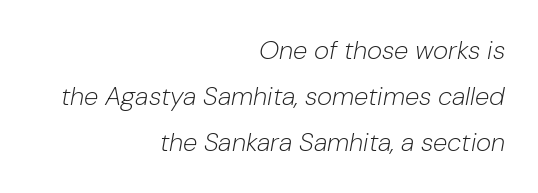
Q: Is the text bold? A: No.
Q: Is the text italic (slanted)? A: Yes, it leans right by about 10 degrees.
Q: Is the text underlined? A: No.
Q: How is the paragraph aligned? A: Right-aligned.
Q: Is the spacing between letters normal or unusually wide? A: Normal.
